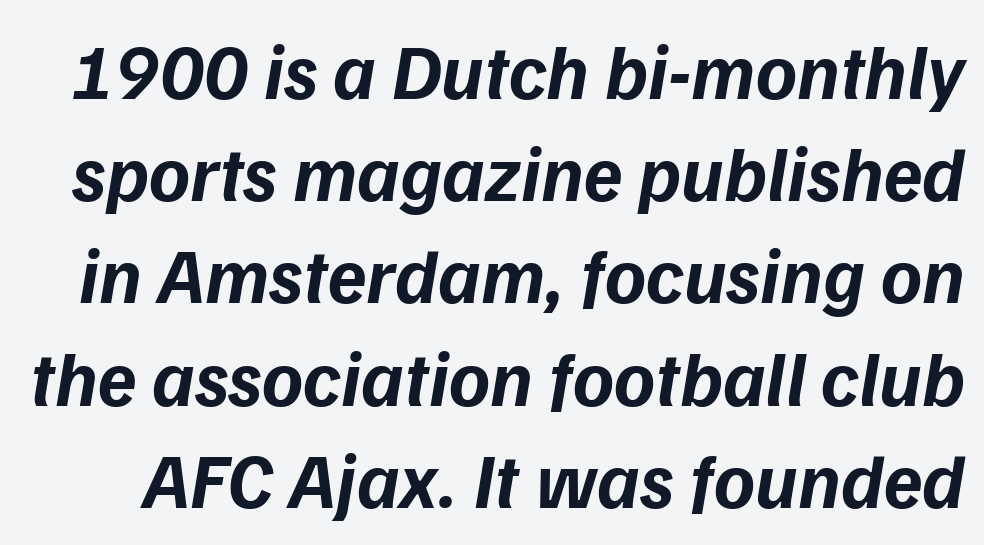
Strokes here are thick enough to call this a true bold. Lines of text with bare space underneath. Think of a printed novel: that variable character pitch is what you see here. Whoever set this chose a conventional vertical rhythm. Slant detected: the letters are inclined. The type is set solid horizontally, with unmodified tracking.
